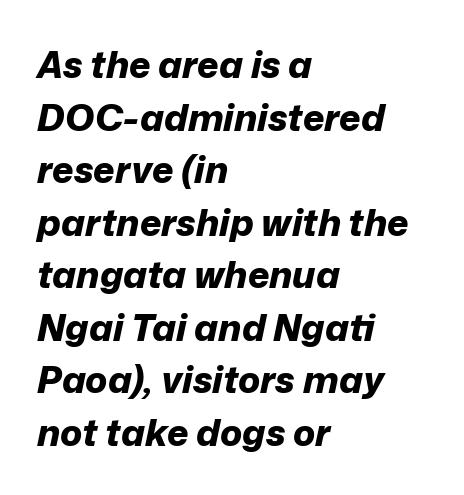
{"italic": "yes", "lean": "right", "slant_degrees": 12, "bold": "yes", "weight": "bold", "width": "normal", "stroke_contrast": "low", "x_height": "medium", "monospaced": "no", "underline": "no", "align": "left", "line_spacing": "normal", "line_spacing_ratio": 1.42, "letter_spacing": "normal", "letter_spacing_em": 0.0, "glyph_px": 37}
